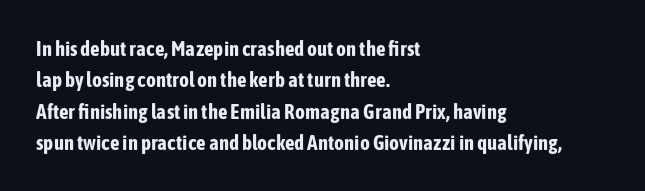
The passage shown is emphatically bold. The specimen reads as upright at a glance. Alignment: flush left. What stands out about the letter spacing? Nothing — it is the standard amount. The block of text has a typical density, with ordinary space between rows. The words here are not underlined.
